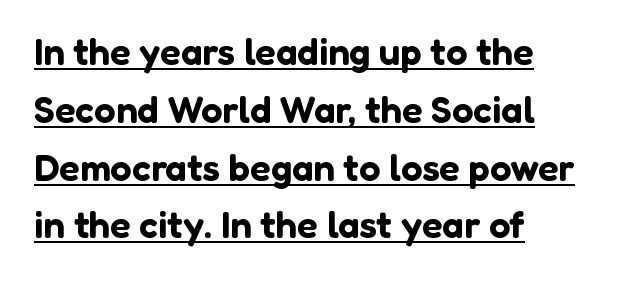
{"serif": "no", "italic": "no", "width": "normal", "stroke_contrast": "low", "x_height": "medium", "monospaced": "no", "underline": "yes", "align": "left", "line_spacing": "normal", "line_spacing_ratio": 1.52, "letter_spacing": "normal", "letter_spacing_em": 0.0, "glyph_px": 38}
